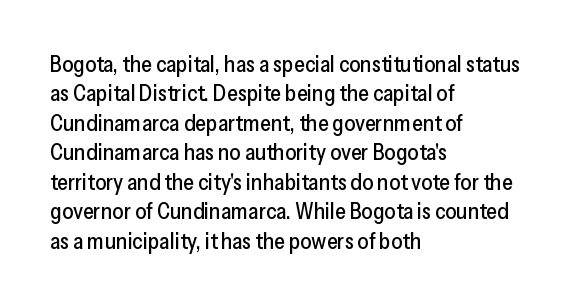
{"italic": "no", "underline": "no", "align": "left", "line_spacing": "normal", "line_spacing_ratio": 1.34, "letter_spacing": "normal", "letter_spacing_em": 0.0, "glyph_px": 22}
